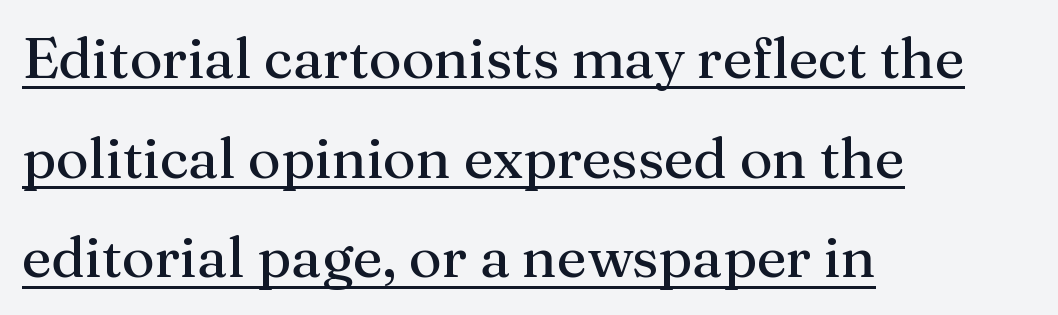
Q: Is the text bold? A: No.
Q: Is the text italic (slanted)? A: No, it is upright.
Q: Is the typeface a serif or a sans-serif typeface? A: Serif.
Q: Is the text underlined? A: Yes.
Q: How is the paragraph aligned? A: Left-aligned.
Q: Is the spacing between letters normal or unusually wide? A: Normal.
Q: Width (condensed, normal, or wide)? A: Normal.
Q: Stroke contrast? A: Medium.
Q: x-height? A: Medium.
Q: Monospaced? A: No.
